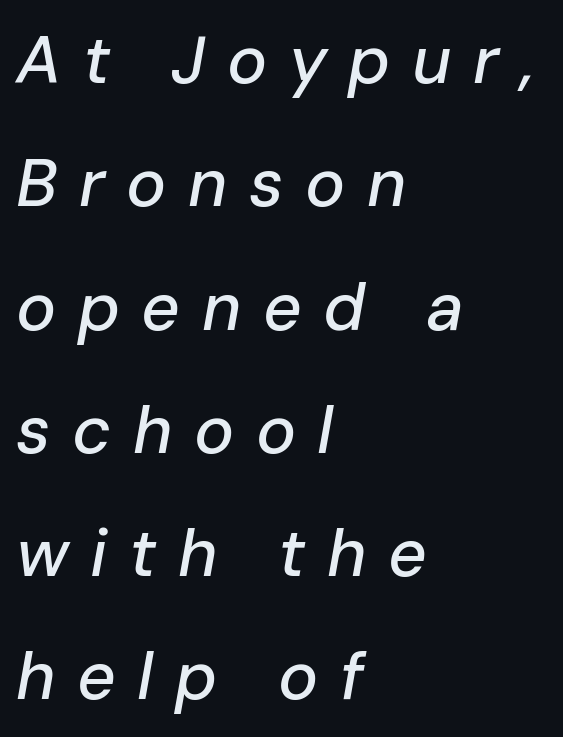
The image shows 67 px text type, italic (leaning right); set left-aligned, line spacing 1.84x, unusually wide letter spacing (+0.32 em), not underlined; low stroke contrast and a medium x-height.
